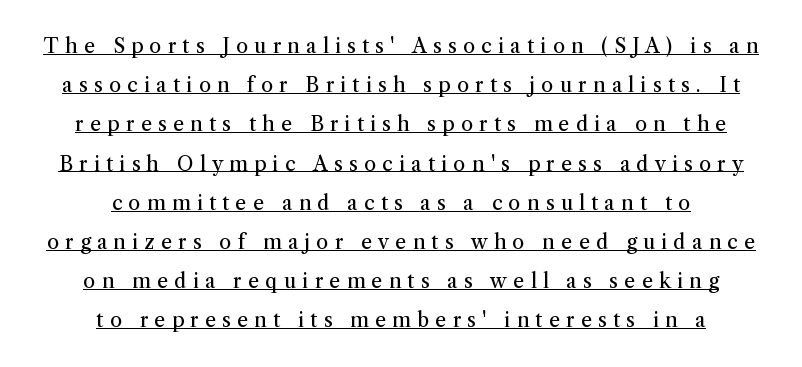
{"italic": "no", "bold": "no", "underline": "yes", "align": "center", "line_spacing": "loose", "line_spacing_ratio": 1.96, "letter_spacing": "wide", "letter_spacing_em": 0.31, "glyph_px": 20}
